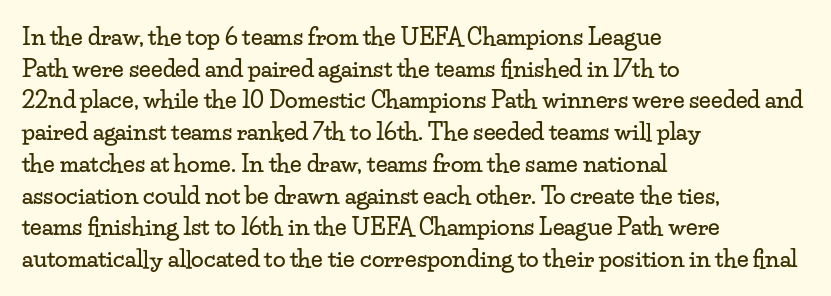
Q: Is the text italic (slanted)? A: No, it is upright.
Q: Is the text underlined? A: No.
Q: How is the paragraph aligned? A: Left-aligned.
Q: Is the spacing between letters normal or unusually wide? A: Normal.
Q: Is the spacing between lines tight, normal or loose? A: Normal.
